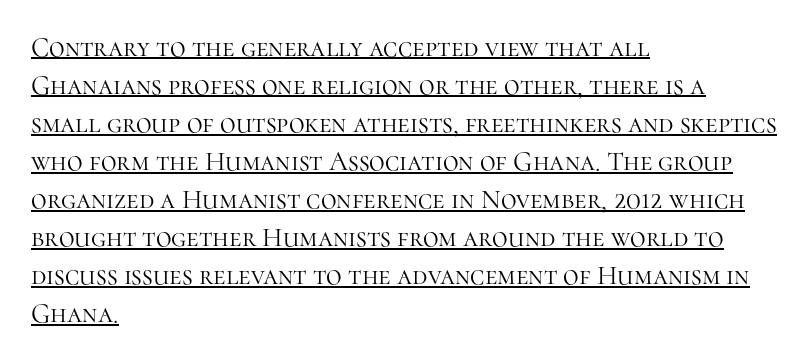
The image shows 27 px text type, upright; set left-aligned, normal line spacing (1.41x), normal letter spacing, underlined.
